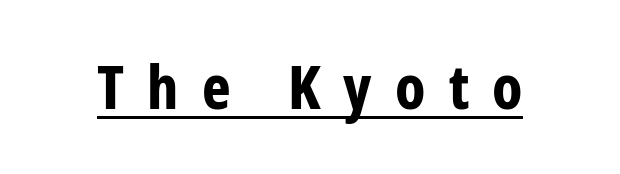
{"serif": "no", "italic": "no", "bold": "yes", "weight": "bold", "width": "condensed", "stroke_contrast": "low", "x_height": "medium", "monospaced": "no", "underline": "yes", "letter_spacing": "wide", "letter_spacing_em": 0.38, "glyph_px": 61}
